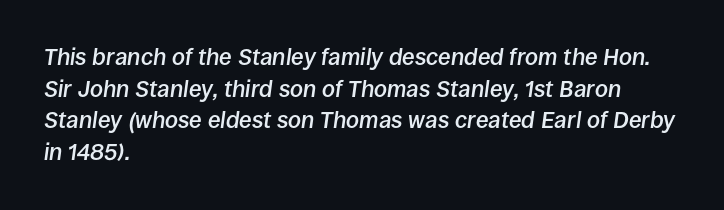
Q: Is the text bold? A: Semi-bold.
Q: Is the text italic (slanted)? A: Yes, it leans right by about 8 degrees.
Q: Is the text underlined? A: No.
Q: How is the paragraph aligned? A: Left-aligned.
Q: Is the spacing between letters normal or unusually wide? A: Normal.
Q: Is the spacing between lines tight, normal or loose? A: Normal.
